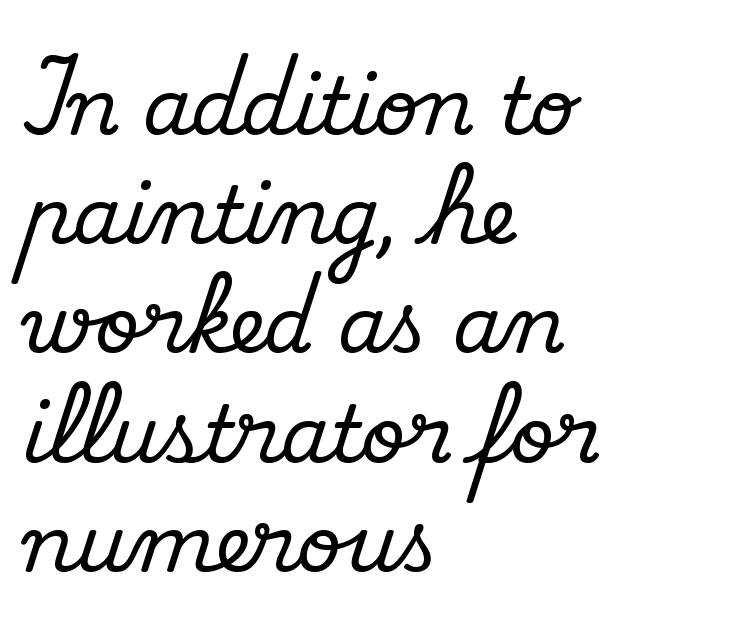
This rendering leaves character spacing at its baseline value. Regular leading. The words here are not underlined. Yep, those are serifs on the letters.
